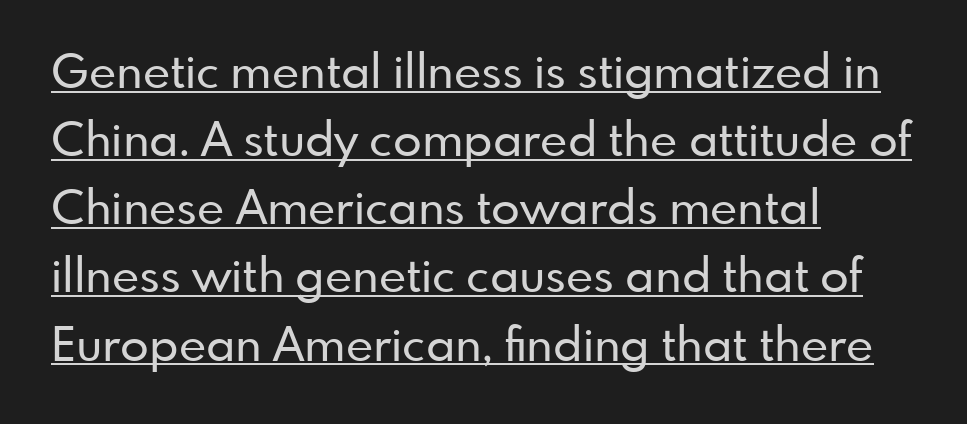
Every character sits straight up, as roman type does. You could not count columns in this text — the font is proportionally spaced. The face used here appears with an underline applied. Observe the absence of serifs on each vertical stroke in this sample. Line beginnings align vertically; line endings do not. The lines sit at an ordinary, default distance from one another.
